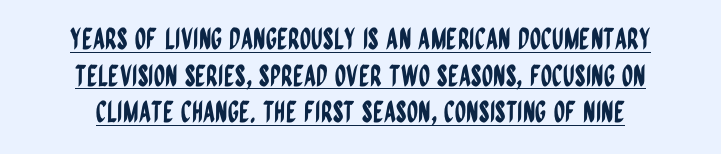
The passage shown has conventional tracking throughout. Posture: straight, roman, zero tilt. The glyphs are accompanied by a horizontal stroke just below them. Evenly set lines give the paragraph a standard silhouette. The face used here is proportionally spaced, like ordinary book or web type.
